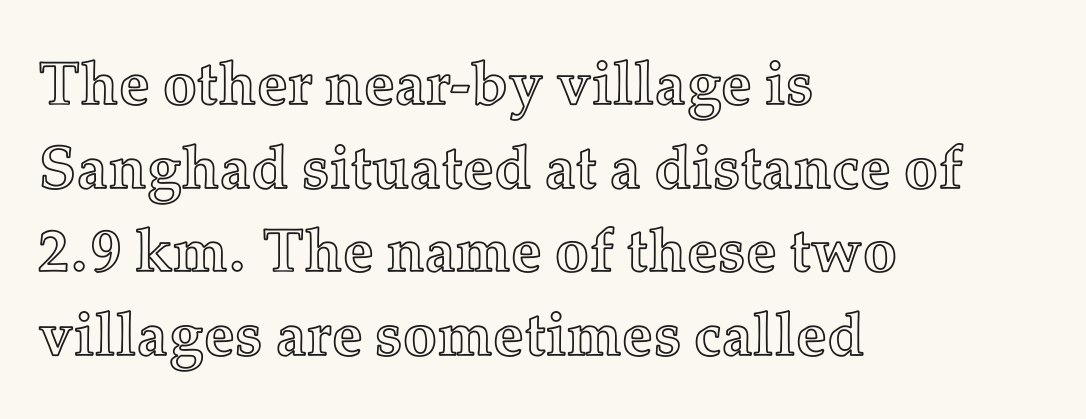
This is roman type, the default non-slanted kind. The space beneath each line is pristine and unruled. Casual observation: everything's shoved over to the left. The passage shown is typed in a proportional face where columns would drift.
